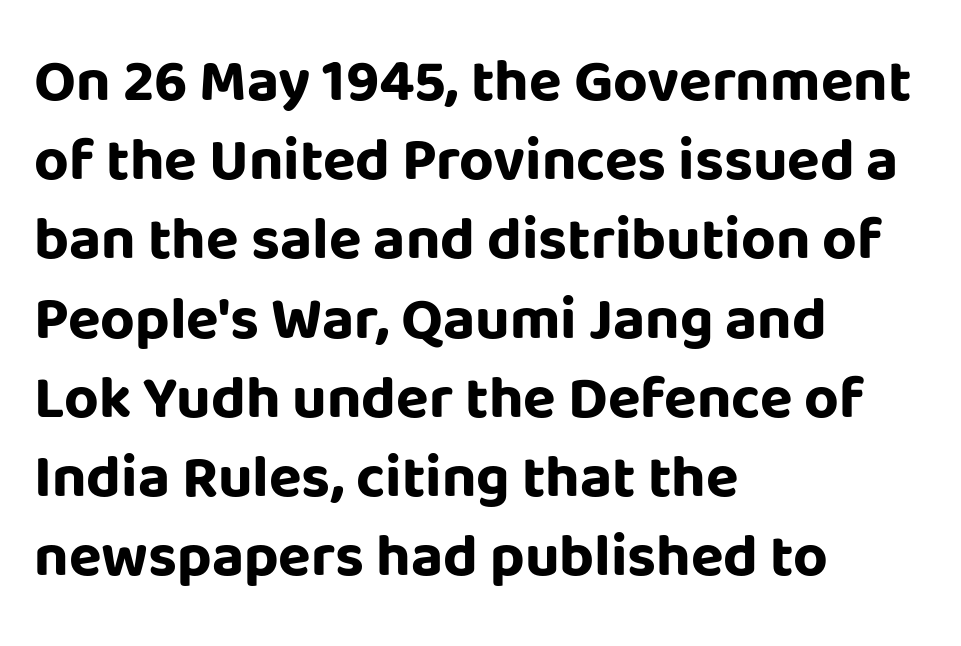
Q: Is the text bold? A: Yes.
Q: Is the text italic (slanted)? A: No, it is upright.
Q: Is the typeface a serif or a sans-serif typeface? A: Sans-serif.
Q: Is the text underlined? A: No.
Q: How is the paragraph aligned? A: Left-aligned.
Q: Is the spacing between letters normal or unusually wide? A: Normal.
Q: Is the spacing between lines tight, normal or loose? A: Normal.
Q: Width (condensed, normal, or wide)? A: Normal.
Q: Stroke contrast? A: Low.
Q: x-height? A: Large.
Q: Monospaced? A: No.
